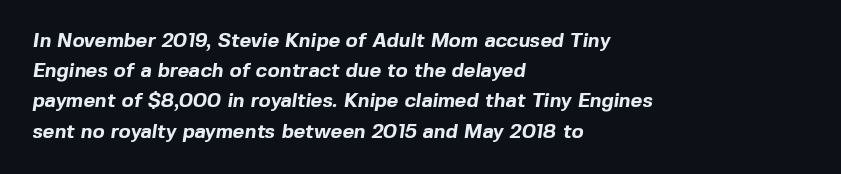
Caption: multi-line text, flush left, ragged right. Emphasis by weight is at full strength: bold. Normally led — the rows are evenly, conventionally spaced. The passage shown is not underscored anywhere. Between one letter and the next there's only the usual sliver of space.
